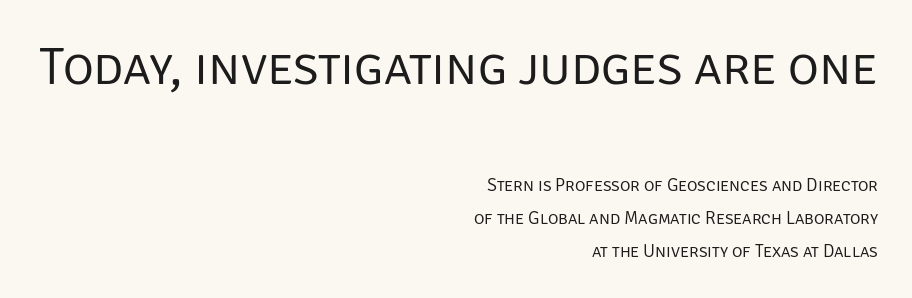
The letterforms sit at book weight or below. These lines keep a tight, regular rhythm from letter to letter. Ascenders rise straight up at ninety degrees. Serif or sans? Sans — the stroke terminals are bare. Clear beneath every line of the passage. Varying glyph widths throughout — classic text-font behaviour.
